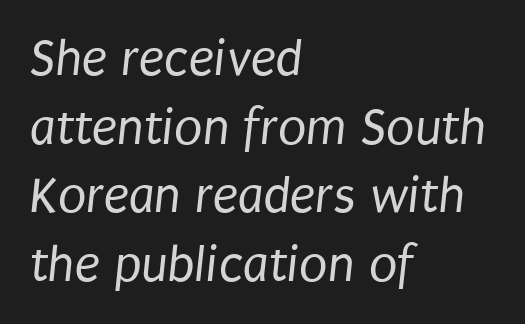
A typesetter would call this proportional, since set widths differ per character. The block of text has a typical density, with ordinary space between rows. Lines of text with bare space underneath. The text was rendered using a sans face with plain stroke endings. Between one letter and the next there's only the usual sliver of space. Reading down the block, your eye returns to a fixed left position each line.
